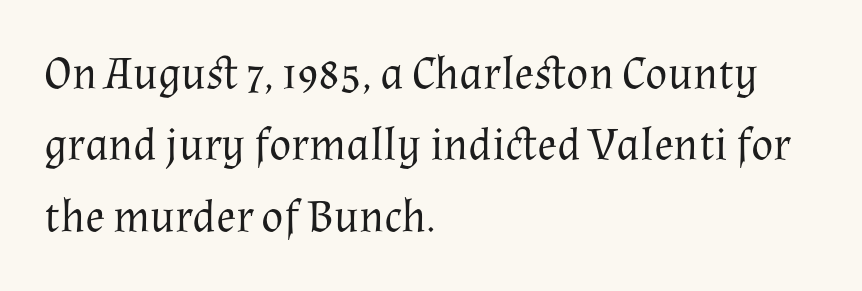
One glance says typical: line gaps are just what's usual. The space beneath each line is pristine and unruled. The letters advance in unequal steps, a hallmark of proportional type. Stems here are at most as thick as an everyday book face. Leftover space on each line is placed entirely after the last word.
